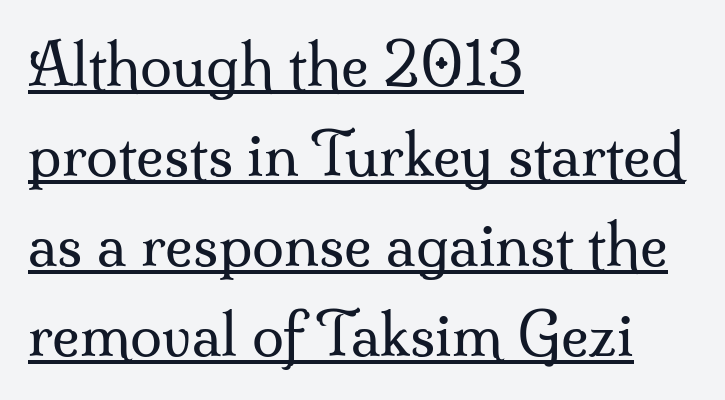
The image shows 58 px regular-weight serif type, upright; set left-aligned, normal line spacing (1.55x), normal letter spacing, underlined; medium stroke contrast and a small x-height.
